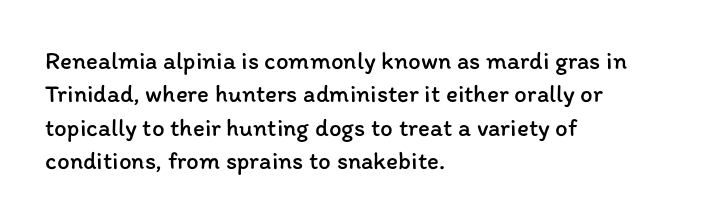
{"italic": "no", "bold": "no", "underline": "no", "align": "left", "line_spacing": "normal", "line_spacing_ratio": 1.34, "letter_spacing": "normal", "letter_spacing_em": 0.0, "glyph_px": 25}
